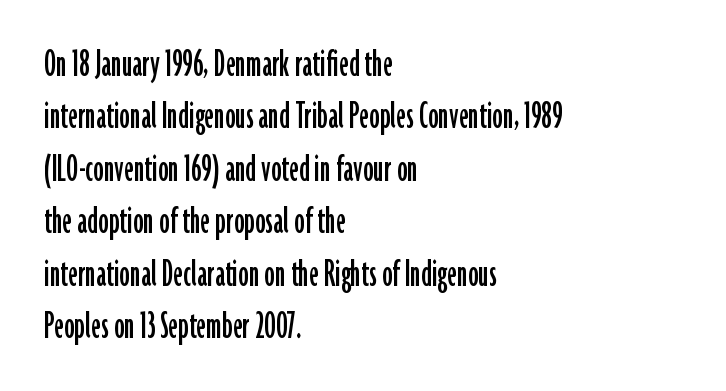
How would I describe the line gaps? Plain and ordinary. The face used here is proportionally spaced, like ordinary book or web type. A typesetter would label this face a sans. Characters follow at the spacing the type designer built in. The type sits square on the baseline with zero lean. In CSS terms this would be text-align: left.
